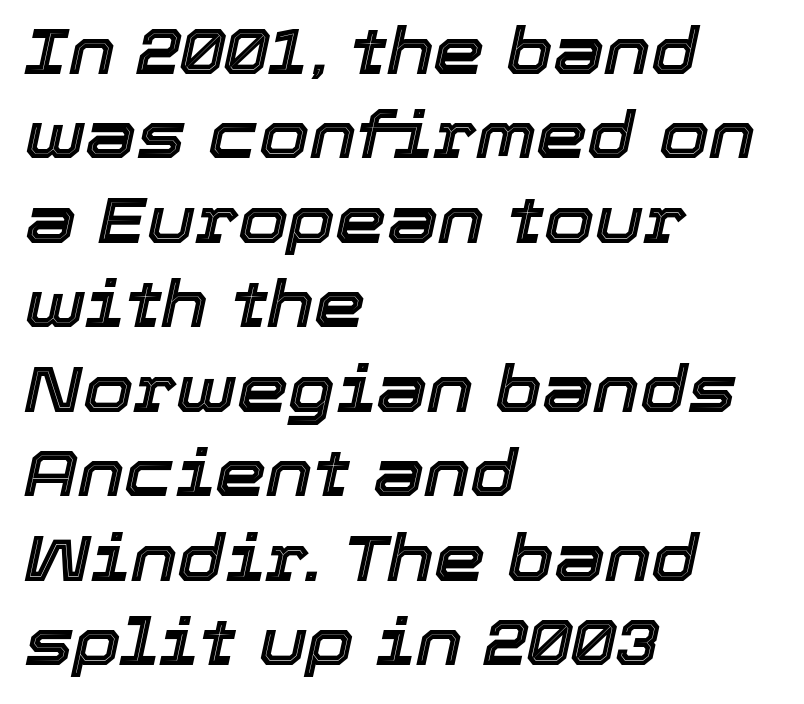
{"italic": "yes", "lean": "right", "slant_degrees": 12, "width": "normal", "x_height": "medium", "monospaced": "no", "underline": "no", "align": "left", "line_spacing": "normal", "line_spacing_ratio": 1.3, "letter_spacing": "normal", "letter_spacing_em": 0.0, "glyph_px": 65}
